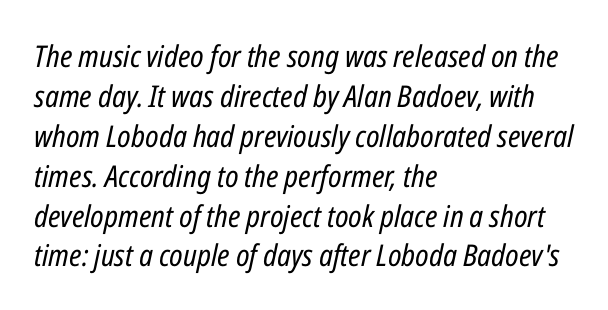
{"italic": "yes", "lean": "right", "slant_degrees": 12, "bold": "no", "weight": "regular", "width": "condensed", "stroke_contrast": "low", "x_height": "medium", "monospaced": "no", "underline": "no", "align": "left", "line_spacing": "normal", "line_spacing_ratio": 1.33, "letter_spacing": "normal", "letter_spacing_em": 0.0, "glyph_px": 30}
